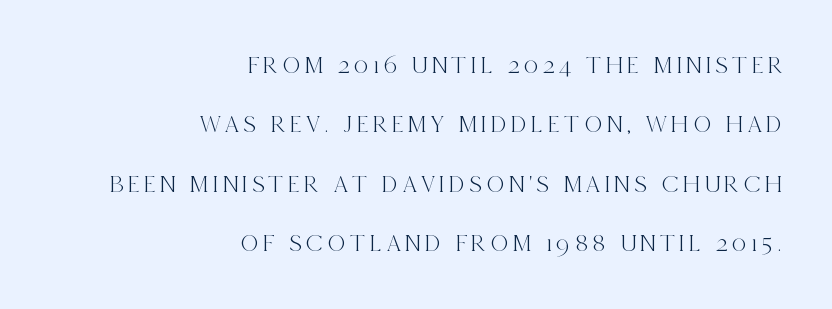
{"italic": "no", "underline": "no", "align": "right", "line_spacing": "loose", "line_spacing_ratio": 2.38, "glyph_px": 25}
